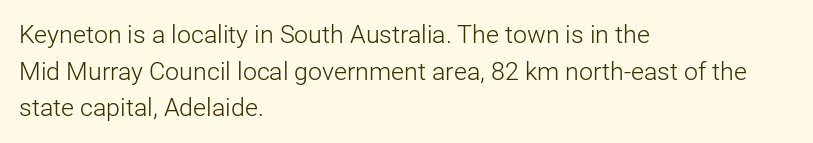
Weight: in the light-to-regular range. In CSS terms this would be text-align: left. The letters stand straight up with perfectly vertical stems. Each new line begins a customary step beneath the previous one. Characters follow at the spacing the type designer built in.
